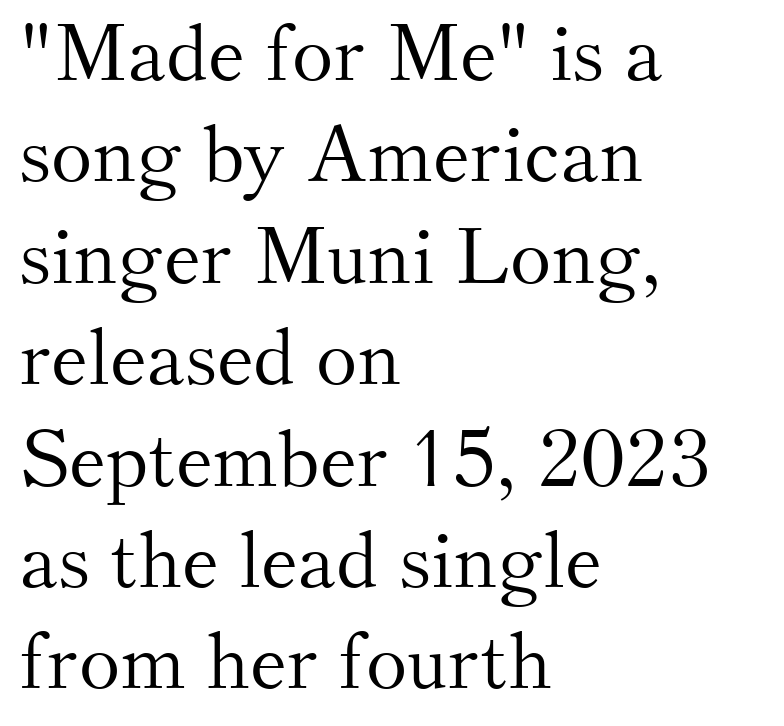
The image shows 78 px light serif type, upright; set left-aligned, normal line spacing (1.3x), normal letter spacing, not underlined; medium stroke contrast and a small x-height.
